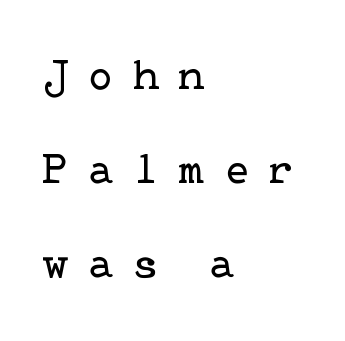
The image shows 44 px regular-weight serif type, upright; set left-aligned, loose line spacing (2.14x), unusually wide letter spacing (+0.47 em), not underlined; low stroke contrast and a medium x-height.
